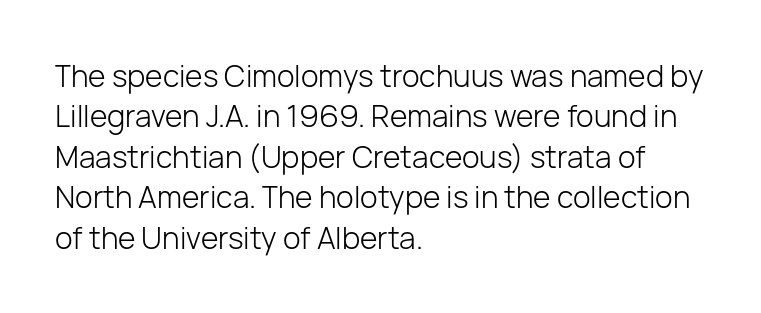
The passage shown is not bold in any degree. Upright lettering throughout. In terms of letterform style, serifs are entirely absent. Here the designer chose a conventional face with non-uniform glyph widths.
